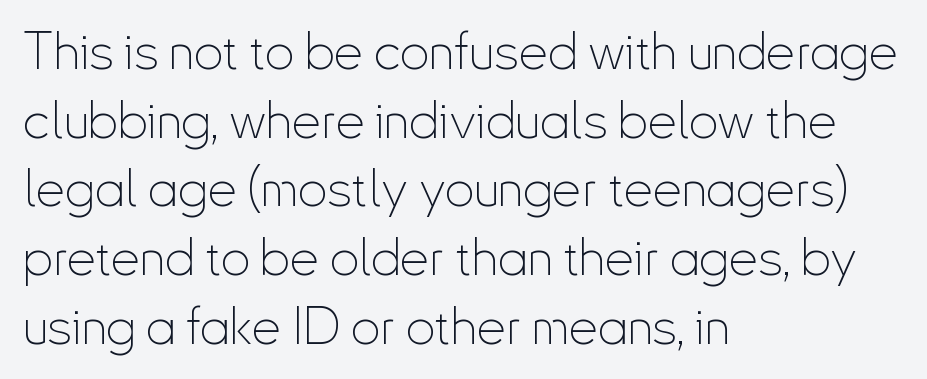
Where is the straight margin? On the left. The font is comparable to plain body text, perhaps lighter. The type family on display is of the sans-serif kind. The passage shown is typed in a proportional face where columns would drift. Do the letters lean? They stand straight. The horizontal fit of the characters is conventional and even.
